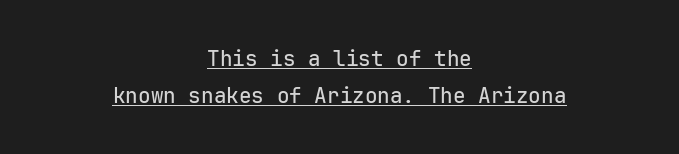
Q: Is the text italic (slanted)? A: No, it is upright.
Q: Is the text underlined? A: Yes.
Q: How is the paragraph aligned? A: Centered.
Q: Is the spacing between letters normal or unusually wide? A: Normal.
